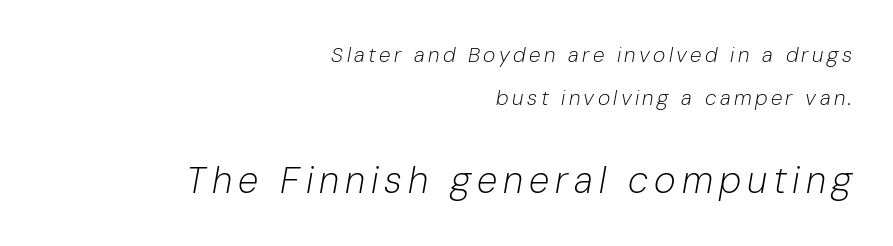
Q: Is the text bold? A: No.
Q: Is the text italic (slanted)? A: Yes, it leans right by about 10 degrees.
Q: Is the text underlined? A: No.
Q: How is the paragraph aligned? A: Right-aligned.
Q: Is the spacing between lines tight, normal or loose? A: Loose.
Q: Which block of text is set in a larger size, the first (top) or the second (bottom)? A: The second (bottom) one.
Q: Width (condensed, normal, or wide)? A: Normal.
Q: Stroke contrast? A: Low.
Q: x-height? A: Medium.
Q: Monospaced? A: No.
